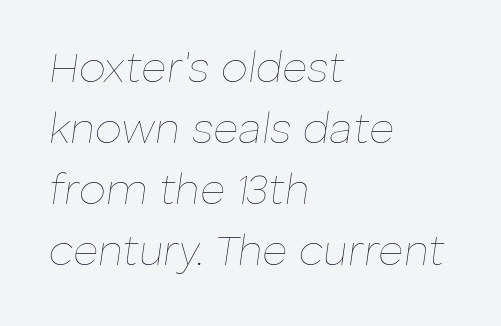
Posture: slanted. These lines are set flush left with a ragged right edge. Rule under the text: the space is simply empty. Is the letter spacing exaggerated? No — it looks like the ordinary default. A typesetter would call this proportional, since set widths differ per character. A quiet, ordinary-to-light weight characterises the typeface.
